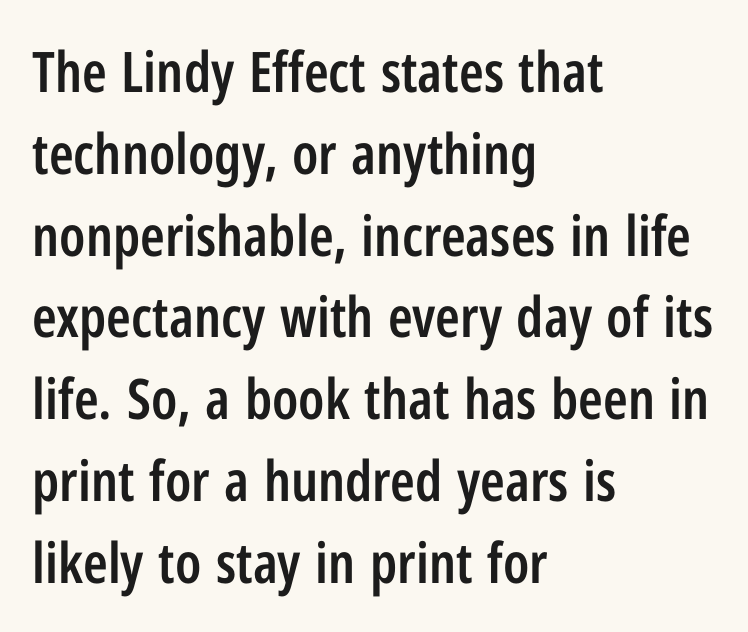
The glyphs in this specimen are sans serif. Vertically, the passage feels balanced, rows spaced as you'd expect. Does extra space separate the letters? No, they use regular spacing. These lines stack with their left ends in a neat column. This is roman type, the default non-slanted kind.
